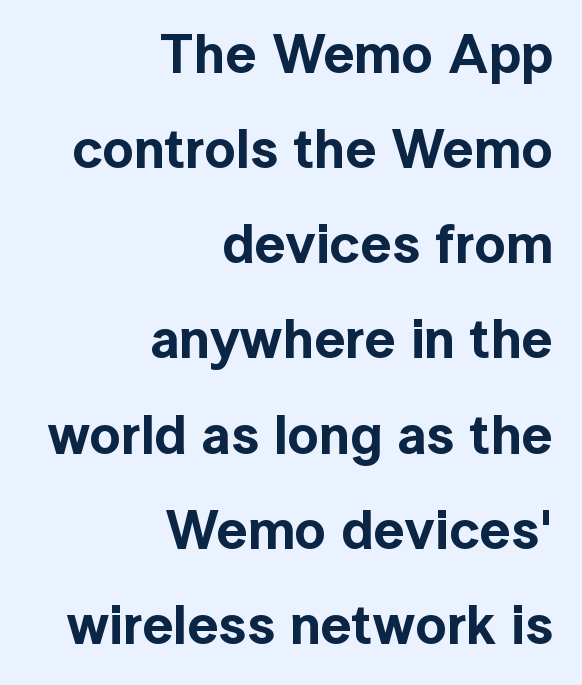
{"serif": "no", "italic": "no", "width": "normal", "x_height": "medium", "monospaced": "no", "underline": "no", "align": "right", "line_spacing_ratio": 1.73, "letter_spacing": "normal", "letter_spacing_em": 0.0, "glyph_px": 55}
